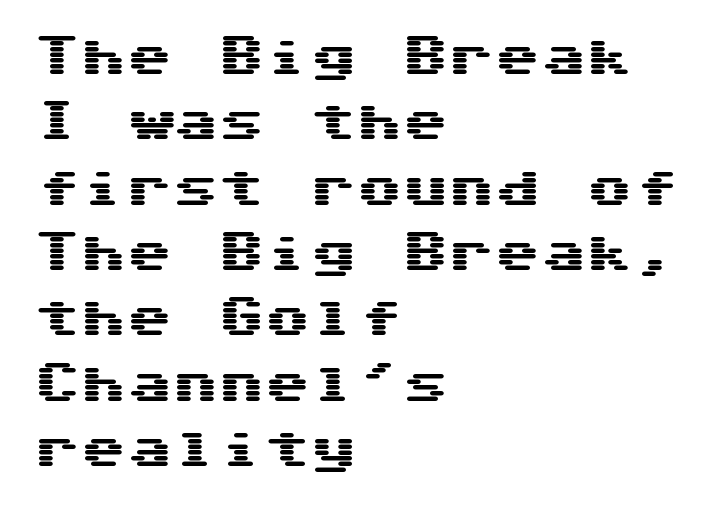
The image shows 46 px wide sans-serif type, upright; set left-aligned, normal line spacing (1.42x), normal letter spacing, not underlined; medium stroke contrast and a medium x-height.
